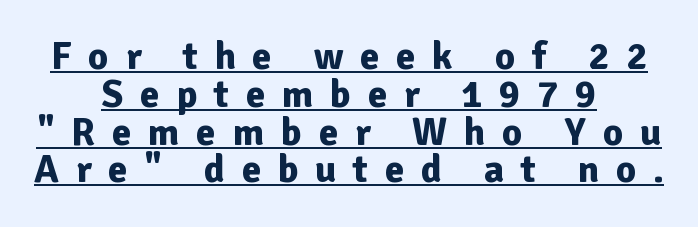
The image shows 39 px bold sans-serif type, upright; set centered, tight line spacing (0.97x), unusually wide letter spacing (+0.43 em), underlined; low stroke contrast and a medium x-height.
